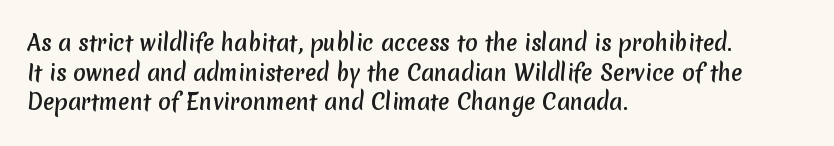
The image shows 21 px bold type; set left-aligned, normal line spacing (1.41x), normal letter spacing, not underlined.
